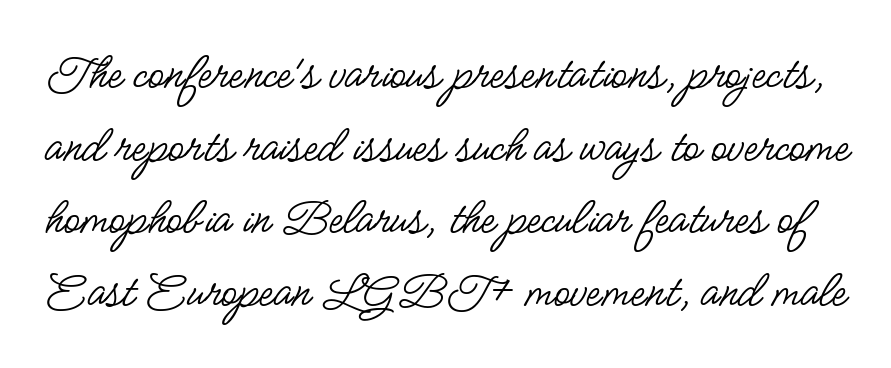
{"serif": "no", "bold": "no", "weight": "regular", "width": "condensed", "stroke_contrast": "low", "x_height": "small", "monospaced": "no", "underline": "no", "line_spacing": "normal", "line_spacing_ratio": 1.37, "letter_spacing": "normal", "letter_spacing_em": 0.0, "glyph_px": 53}
